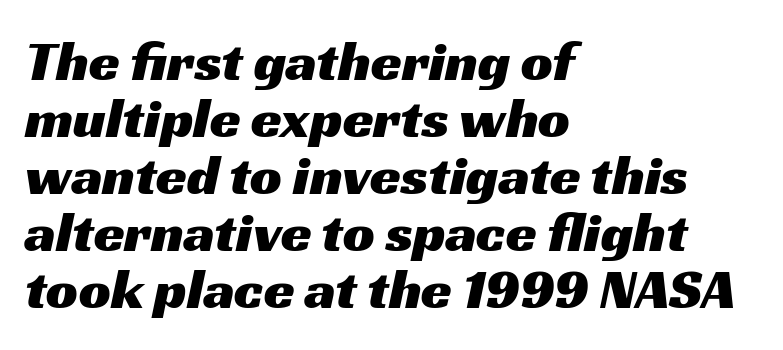
Q: Is the typeface a serif or a sans-serif typeface? A: Sans-serif.
Q: Is the text underlined? A: No.
Q: How is the paragraph aligned? A: Left-aligned.
Q: Is the spacing between letters normal or unusually wide? A: Normal.
Q: Is the spacing between lines tight, normal or loose? A: Tight.
Q: Width (condensed, normal, or wide)? A: Wide.
Q: Stroke contrast? A: Medium.
Q: x-height? A: Medium.
Q: Monospaced? A: No.
